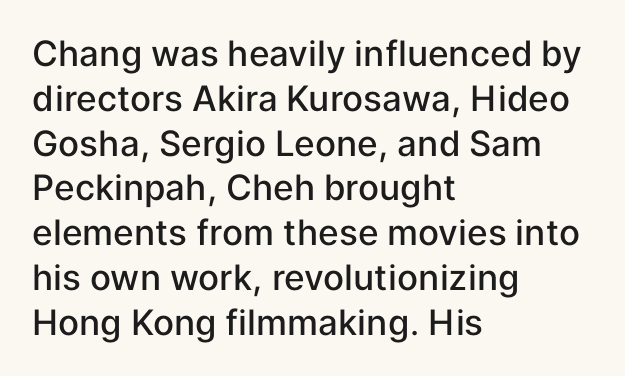
The image shows 35 px semibold sans-serif type, upright; set left-aligned, normal line spacing (1.28x), normal letter spacing, not underlined; low stroke contrast and a medium x-height.
